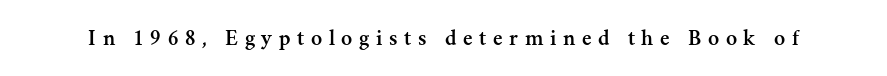
Rule under the text: the space is simply empty. The tracking reads as deliberately expanded to a designer's eye. The specimen reads as upright at a glance.
